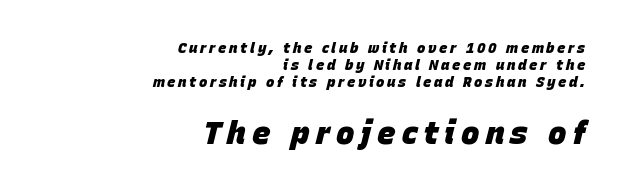
Here the designer chose a conventional face with non-uniform glyph widths. In terms of posture, this sample is oblique. Teacher's note: observe the even right margin — that is flush-right alignment. Rule under the text: the space is simply empty. The characters look thick and weighty, a clear bold. Visually, the bottom section dominates because its glyphs are scaled up.
